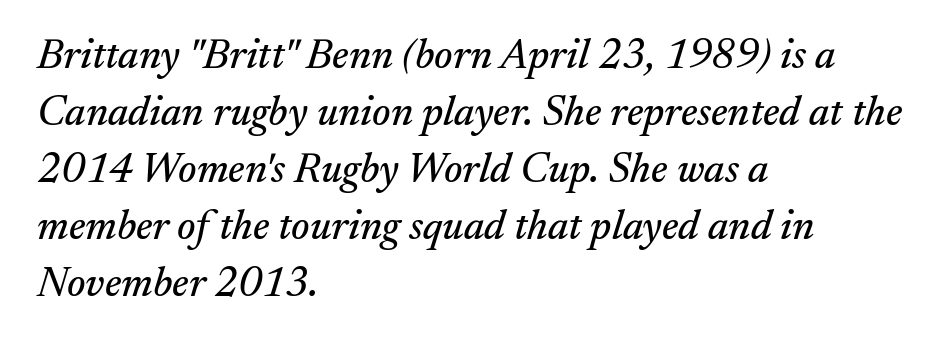
Line beginnings align vertically; line endings do not. The space between consecutive lines is moderate. This sample uses plain, unmodified letter spacing. The gap between lines stays unmarked.
